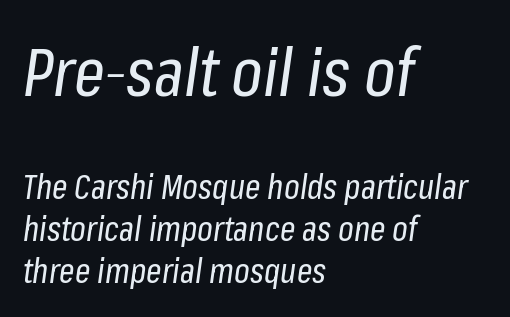
Q: Is the text bold? A: No.
Q: Is the text italic (slanted)? A: Yes, it leans right by about 8 degrees.
Q: Is the text underlined? A: No.
Q: How is the paragraph aligned? A: Left-aligned.
Q: Is the spacing between letters normal or unusually wide? A: Normal.
Q: Which block of text is set in a larger size, the first (top) or the second (bottom)? A: The first (top) one.
Q: Width (condensed, normal, or wide)? A: Condensed.
Q: Stroke contrast? A: Low.
Q: x-height? A: Medium.
Q: Monospaced? A: No.
